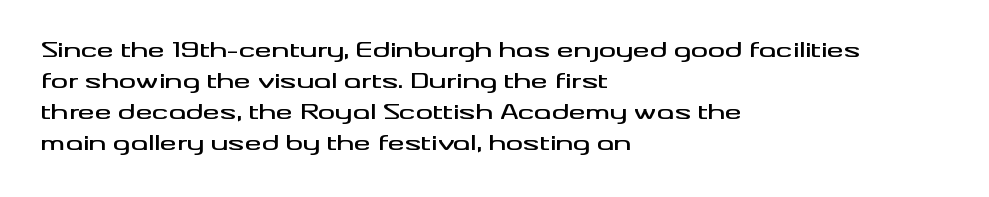
{"italic": "no", "underline": "no", "align": "left", "line_spacing": "normal", "line_spacing_ratio": 1.47, "letter_spacing": "normal", "letter_spacing_em": 0.0, "glyph_px": 21}
